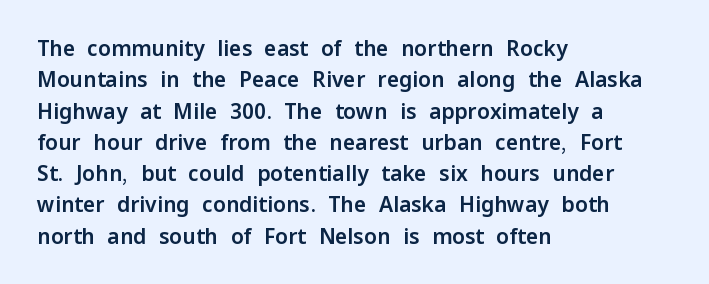
Q: Is the text italic (slanted)? A: No, it is upright.
Q: Is the text underlined? A: No.
Q: How is the paragraph aligned? A: Left-aligned.
Q: Is the spacing between letters normal or unusually wide? A: Normal.
Q: Is the spacing between lines tight, normal or loose? A: Normal.
